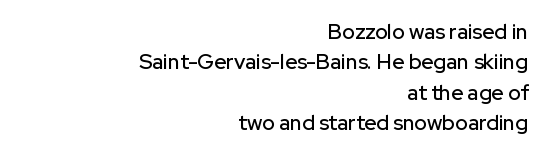
Q: Is the text italic (slanted)? A: No, it is upright.
Q: Is the text underlined? A: No.
Q: How is the paragraph aligned? A: Right-aligned.
Q: Is the spacing between letters normal or unusually wide? A: Normal.
Q: Is the spacing between lines tight, normal or loose? A: Normal.
